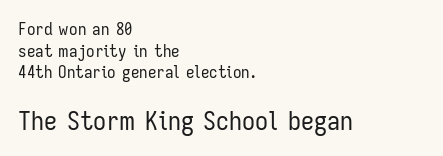
Nobody drew a line under any word here. If you drew a ruler down the left edge, every line would touch it. The block of text has a typical density, with ordinary space between rows. The cut favours lightness, reaching ordinary text weight at its darkest.
